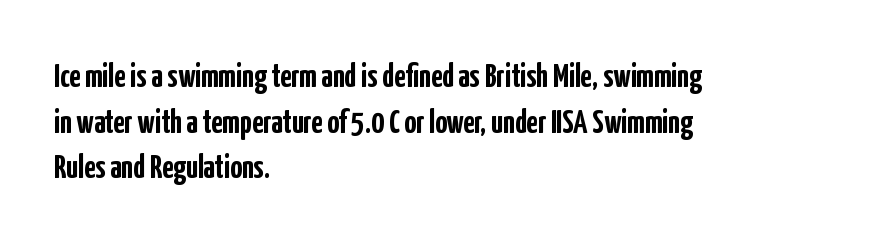
Looks like regular typesetting: each glyph gets only the width it needs. Tall strokes in this sample are plumb rather than angled. This is sans-serif lettering, the kind often seen on screens and signage. The space beneath each line is pristine and unruled. A full-strength bold gives these letters their thick strokes.
